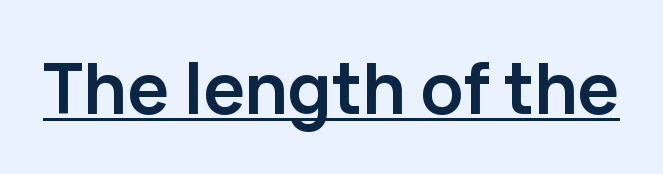
Q: Is the text bold? A: Yes.
Q: Is the text italic (slanted)? A: No, it is upright.
Q: Is the typeface a serif or a sans-serif typeface? A: Sans-serif.
Q: Is the text underlined? A: Yes.
Q: Is the spacing between letters normal or unusually wide? A: Normal.
Q: Width (condensed, normal, or wide)? A: Normal.
Q: Stroke contrast? A: Low.
Q: x-height? A: Medium.
Q: Monospaced? A: No.
